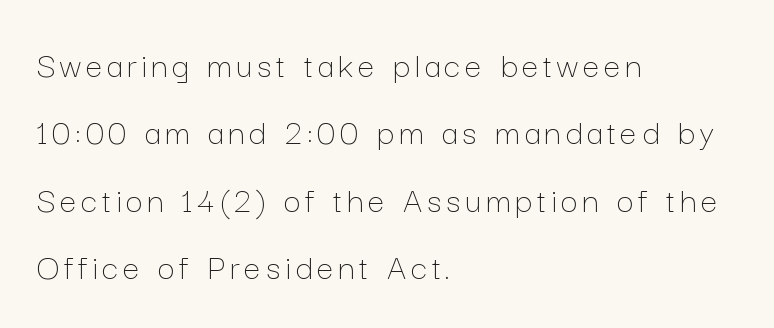
Q: Is the text bold? A: No.
Q: Is the text italic (slanted)? A: No, it is upright.
Q: Is the text underlined? A: No.
Q: How is the paragraph aligned? A: Left-aligned.
Q: Width (condensed, normal, or wide)? A: Normal.
Q: Stroke contrast? A: Low.
Q: x-height? A: Medium.
Q: Monospaced? A: No.
